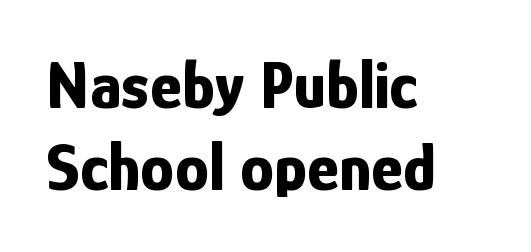
Q: Is the text bold? A: Yes.
Q: Is the text italic (slanted)? A: No, it is upright.
Q: Is the typeface a serif or a sans-serif typeface? A: Sans-serif.
Q: Is the text underlined? A: No.
Q: How is the paragraph aligned? A: Left-aligned.
Q: Is the spacing between letters normal or unusually wide? A: Normal.
Q: Width (condensed, normal, or wide)? A: Condensed.
Q: Stroke contrast? A: Low.
Q: x-height? A: Medium.
Q: Monospaced? A: No.
